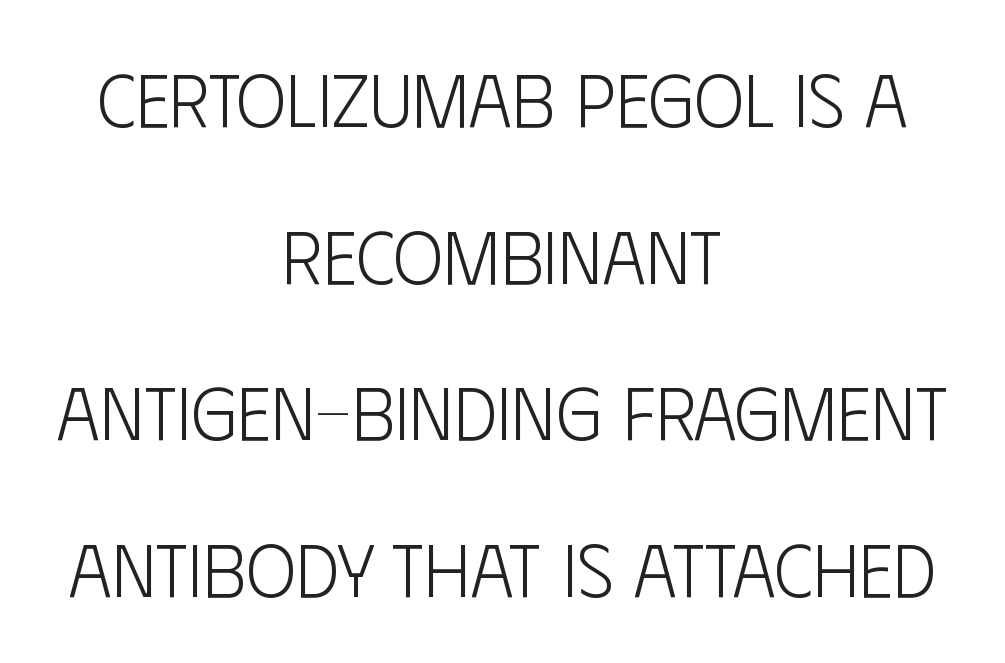
{"serif": "no", "italic": "no", "bold": "no", "weight": "light", "width": "condensed", "stroke_contrast": "low", "x_height": "large", "monospaced": "no", "underline": "no", "align": "center", "line_spacing": "loose", "line_spacing_ratio": 2.09, "letter_spacing": "normal", "letter_spacing_em": 0.0, "glyph_px": 75}
